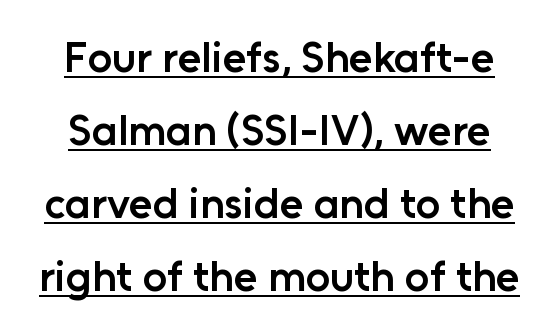
Q: Is the text bold? A: Semi-bold.
Q: Is the text italic (slanted)? A: No, it is upright.
Q: Is the typeface a serif or a sans-serif typeface? A: Sans-serif.
Q: Is the text underlined? A: Yes.
Q: Is the spacing between letters normal or unusually wide? A: Normal.
Q: Is the spacing between lines tight, normal or loose? A: Normal.
Q: Width (condensed, normal, or wide)? A: Normal.
Q: Stroke contrast? A: Low.
Q: x-height? A: Medium.
Q: Monospaced? A: No.
